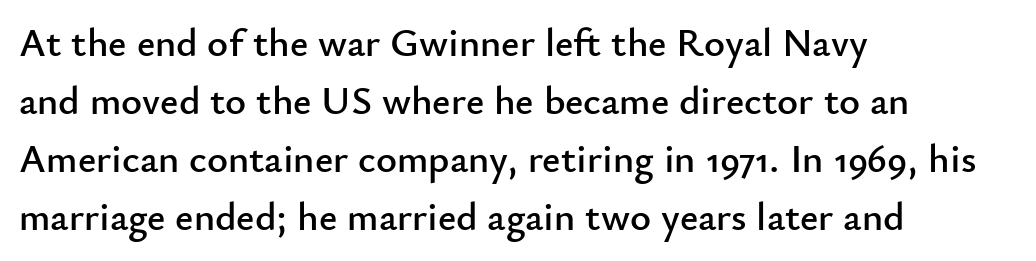
{"serif": "no", "italic": "no", "width": "normal", "stroke_contrast": "low", "x_height": "small", "monospaced": "no", "underline": "no", "align": "left", "line_spacing": "normal", "line_spacing_ratio": 1.45, "letter_spacing": "normal", "letter_spacing_em": 0.0, "glyph_px": 40}
